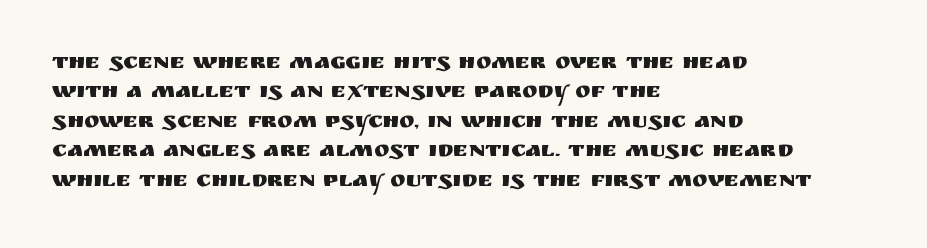
The image shows 23 px text type, upright; set left-aligned, normal line spacing (1.28x), normal letter spacing, not underlined.
